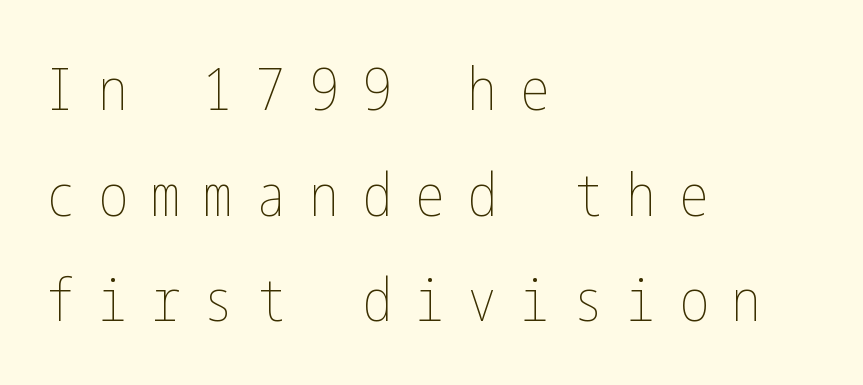
{"italic": "no", "bold": "no", "weight": "thin", "width": "condensed", "stroke_contrast": "low", "x_height": "medium", "underline": "no", "align": "left", "line_spacing_ratio": 1.76, "letter_spacing": "wide", "letter_spacing_em": 0.38, "glyph_px": 60}
